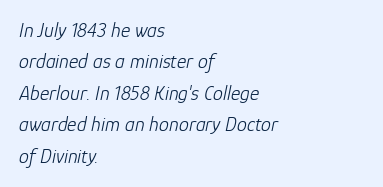
The image shows 20 px text type, italic (leaning right); set left-aligned, normal line spacing (1.57x), normal letter spacing, not underlined.
